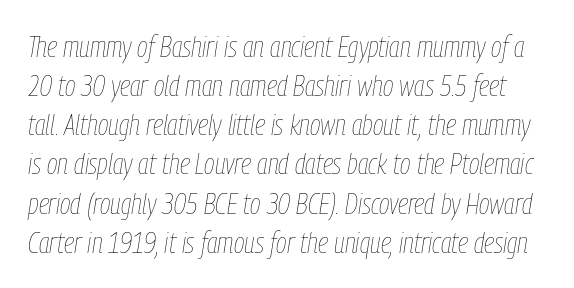
Q: Is the text bold? A: No.
Q: Is the text italic (slanted)? A: Yes, it leans right by about 9 degrees.
Q: Is the text underlined? A: No.
Q: Is the spacing between letters normal or unusually wide? A: Normal.
Q: Is the spacing between lines tight, normal or loose? A: Normal.
Q: Width (condensed, normal, or wide)? A: Condensed.
Q: Stroke contrast? A: Low.
Q: x-height? A: Medium.
Q: Monospaced? A: No.
